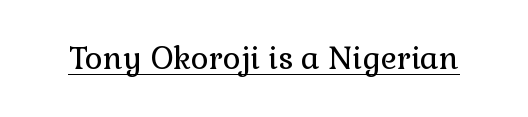
The image shows 31 px regular-weight serif type, upright; set normal letter spacing, underlined; a medium x-height.
